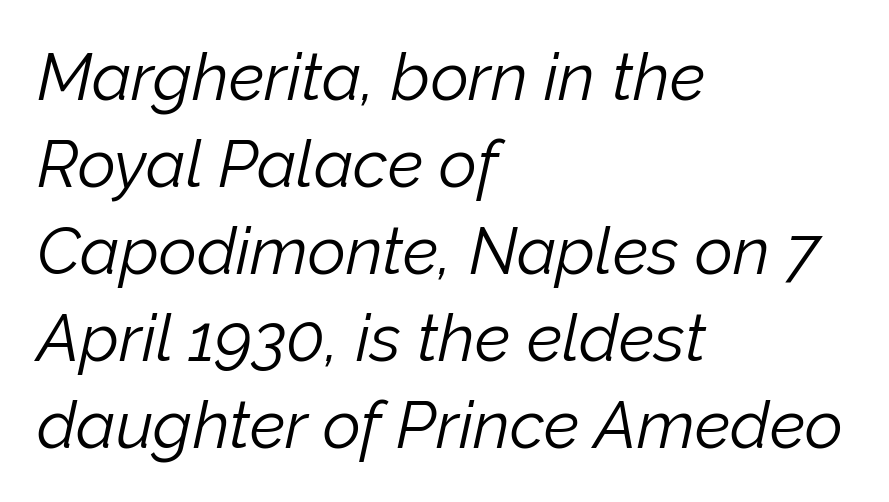
Here the designer chose a conventional face with non-uniform glyph widths. Line beginnings align vertically; line endings do not. The type is set solid horizontally, with unmodified tracking. Clear beneath every line of the passage. Is the stroke heavy? The answer is a plain regular-or-lighter.
